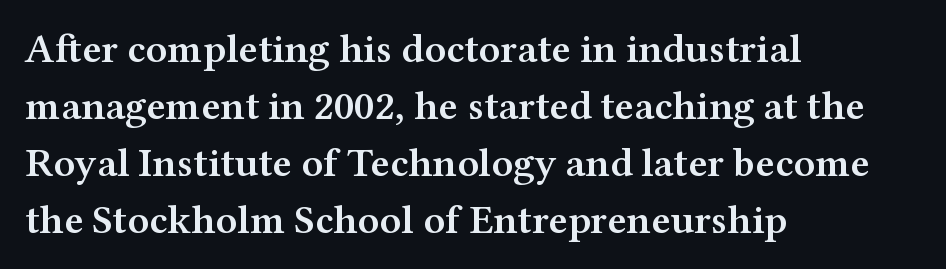
The letters advance in unequal steps, a hallmark of proportional type. The gap between lines stays unmarked. Unlike italic type, these characters show no tilt at all. Honestly, the row spacing looks completely unremarkable. Nothing unusual about the tracking: characters are spaced as the font intends.
